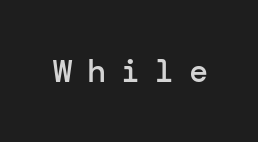
{"serif": "no", "italic": "no", "bold": "semi", "weight": "semibold", "width": "normal", "stroke_contrast": "low", "x_height": "medium", "underline": "no", "letter_spacing": "wide", "letter_spacing_em": 0.46, "glyph_px": 32}
